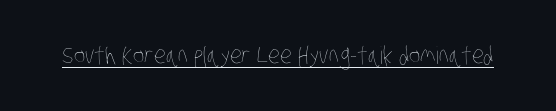
{"bold": "no", "underline": "yes", "letter_spacing": "normal", "letter_spacing_em": 0.0, "glyph_px": 24}
